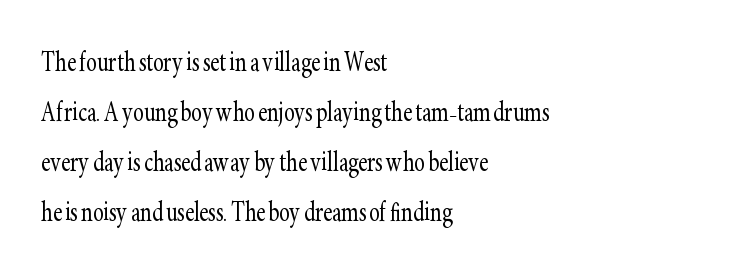
Each row of text sits above clean, open space. Normally led — the rows are evenly, conventionally spaced. In terms of letterspacing, this is plain default setting. The letters stand straight up with perfectly vertical stems. Caption: face not bold, strokes unweighted. Unlike a clean sans, this face finishes its strokes with serifs.
